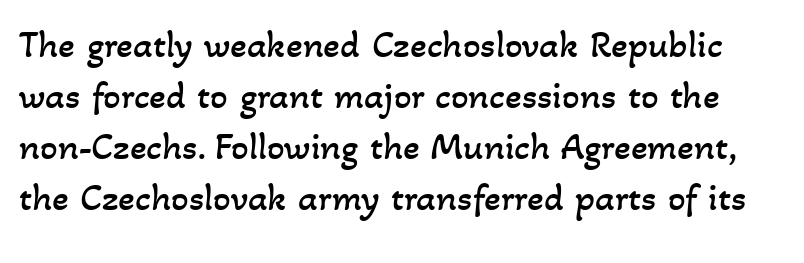
Q: Is the text bold? A: No.
Q: Is the text underlined? A: No.
Q: Is the spacing between letters normal or unusually wide? A: Normal.
Q: Is the spacing between lines tight, normal or loose? A: Normal.
Q: Width (condensed, normal, or wide)? A: Normal.
Q: Stroke contrast? A: Low.
Q: x-height? A: Small.
Q: Monospaced? A: No.
